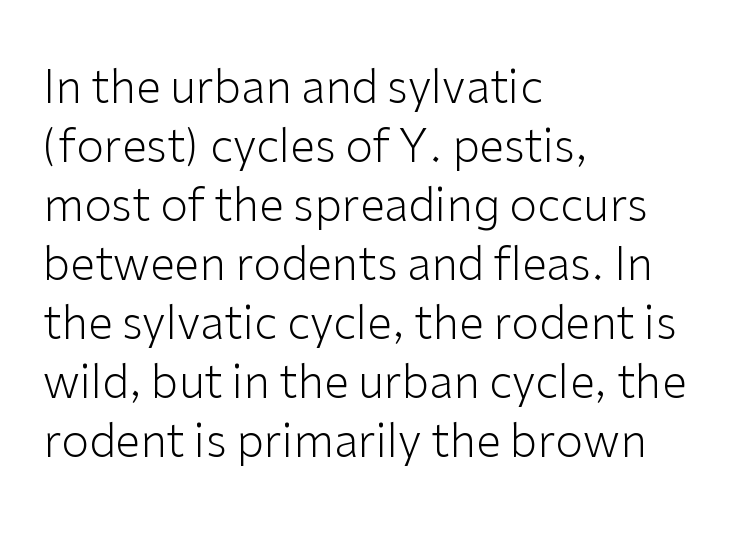
Q: Is the text bold? A: No.
Q: Is the text italic (slanted)? A: No, it is upright.
Q: Is the typeface a serif or a sans-serif typeface? A: Sans-serif.
Q: Is the text underlined? A: No.
Q: How is the paragraph aligned? A: Left-aligned.
Q: Is the spacing between letters normal or unusually wide? A: Normal.
Q: Is the spacing between lines tight, normal or loose? A: Normal.
Q: Width (condensed, normal, or wide)? A: Normal.
Q: Stroke contrast? A: Low.
Q: x-height? A: Medium.
Q: Monospaced? A: No.
